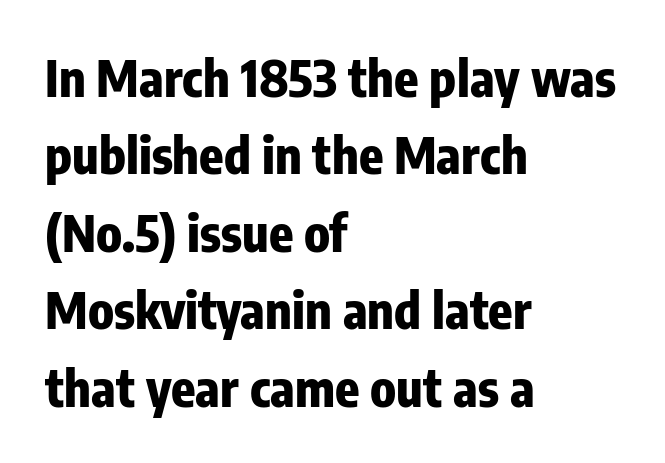
Looks like regular typesetting: each glyph gets only the width it needs. Notice how the stems are strictly vertical — no italics here. Is the type bold? Yes — the strokes are clearly thick and heavy. This block has exactly the height ordinary leading produces.
